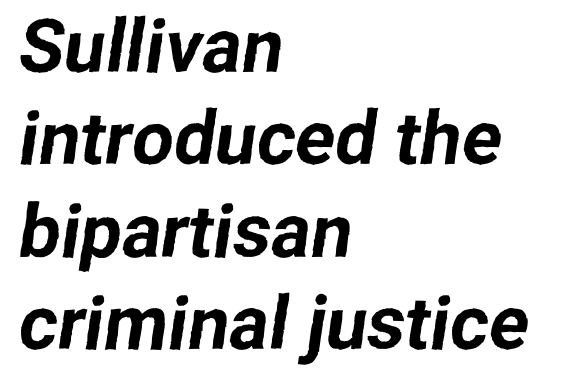
The image shows 74 px sans-serif type; set left-aligned, normal line spacing (1.25x), normal letter spacing, not underlined; low stroke contrast and a medium x-height.
